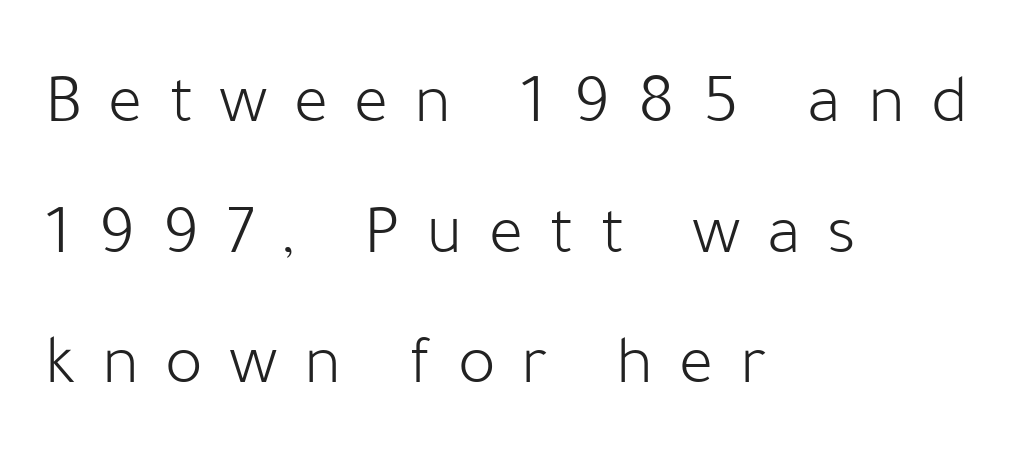
The image shows 71 px light sans-serif type, upright; set left-aligned, line spacing 1.84x, unusually wide letter spacing (+0.37 em), not underlined; low stroke contrast and a medium x-height.
